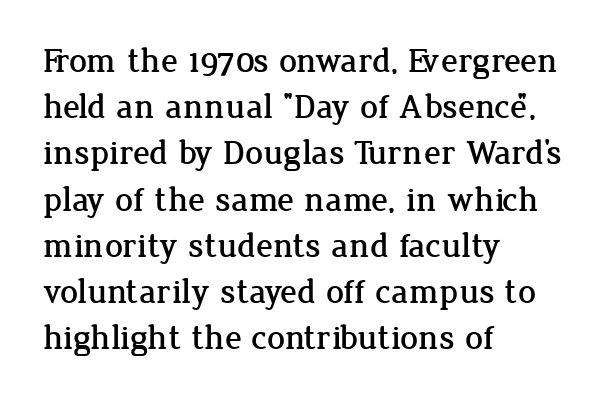
Spacing verdict: proportional, widths tailored to each character. Look at the bottom of the vertical strokes: they flare into serifs here. The rows are spaced the way most documents space them. No word sits above an underline. The letters stand upright; this is a roman face. No extra tracking has been applied to these lines.
